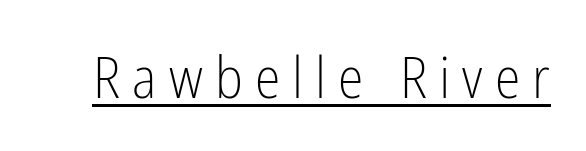
The weight would be labelled regular, book, light, or lighter still. Unlike a traditional serif, this face leaves its strokes unadorned. Do the characters align in a grid? No, the font is proportional. Glance below the letters and you will spot a drawn line. Notice how the stems are strictly vertical — no italics here.
